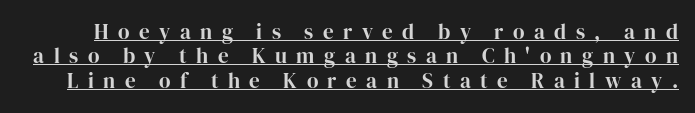
Ordinary non-slanted type is in use. You could only call the tracking loose — the letters float apart. What decoration does the sample have? An underline.
